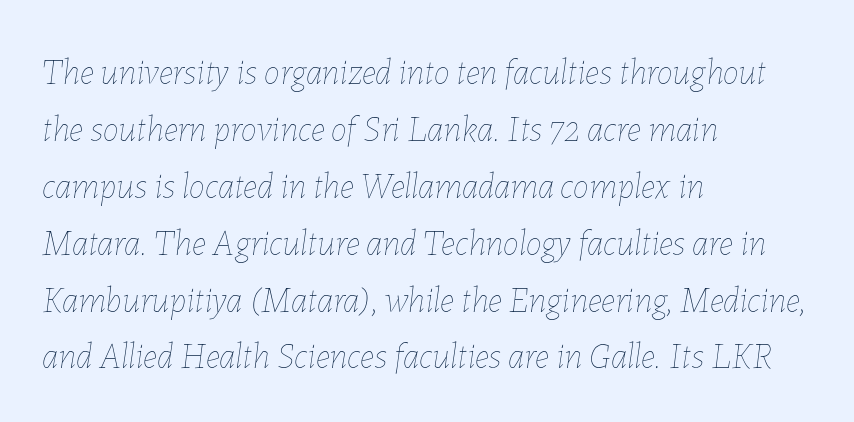
The passage shown is typed in a proportional face where columns would drift. Here the glyphs are tracked normally, forming tight word shapes. No letter is thick-stroked: the sample isn't bold. The specimen reads as italic at a glance. Just letters on the line, the space beneath them empty.
